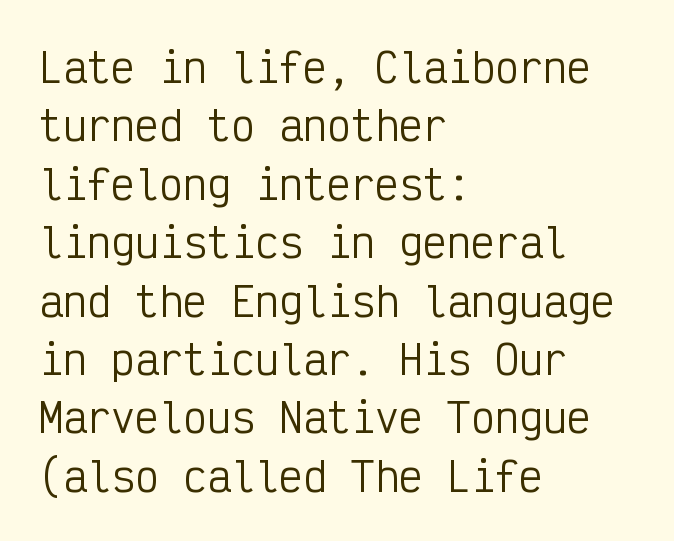
This sample uses plain, unmodified letter spacing. The characters display no serif detailing; their extremities are plain. The cut favours lightness, reaching ordinary text weight at its darkest. The designer left line spacing at the default. The type sits square on the baseline with zero lean. Which margin do the lines hug? The left one — the right edge is uneven.
